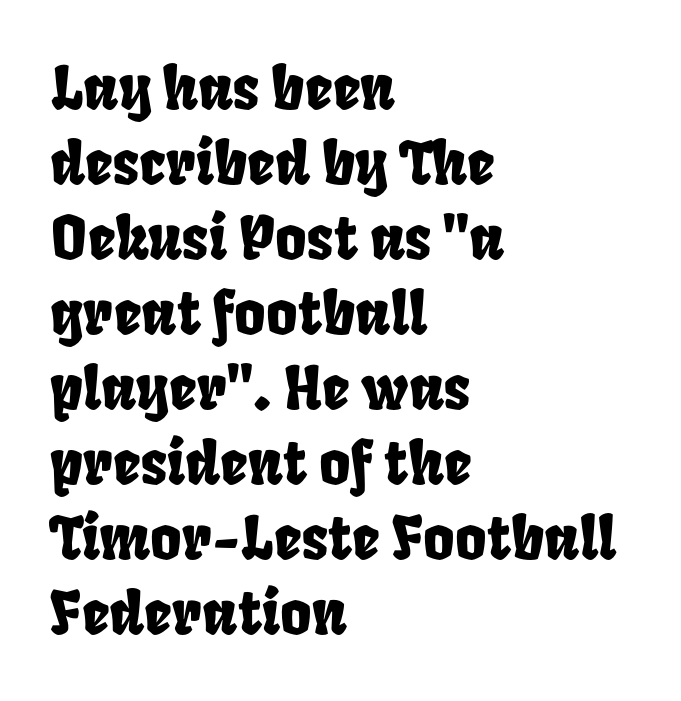
Q: Is the text underlined? A: No.
Q: How is the paragraph aligned? A: Left-aligned.
Q: Is the spacing between letters normal or unusually wide? A: Normal.
Q: Is the spacing between lines tight, normal or loose? A: Normal.
Q: Width (condensed, normal, or wide)? A: Condensed.
Q: Stroke contrast? A: Low.
Q: x-height? A: Large.
Q: Monospaced? A: No.
